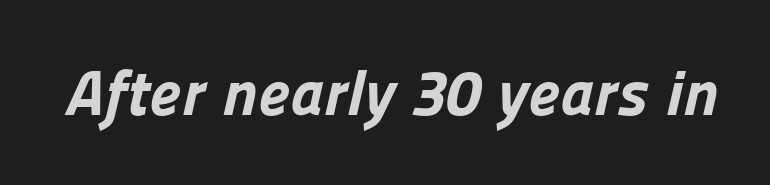
The area under the type is left untouched. Typographically, this falls in the sans-serif category. Compared with typical body copy, the letter spacing here is the same. Weight check: bold — yes, fully. The rendering uses natural spacing where letterforms have individual widths.
